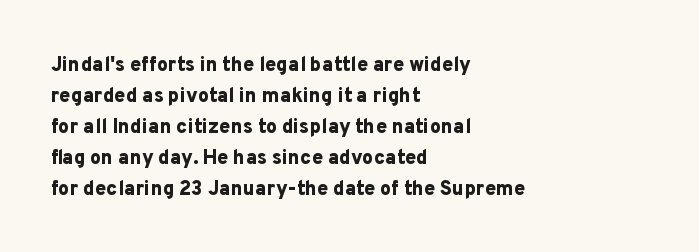
Q: Is the text bold? A: Yes.
Q: Is the text italic (slanted)? A: No, it is upright.
Q: Is the text underlined? A: No.
Q: How is the paragraph aligned? A: Left-aligned.
Q: Is the spacing between letters normal or unusually wide? A: Normal.
Q: Is the spacing between lines tight, normal or loose? A: Normal.
